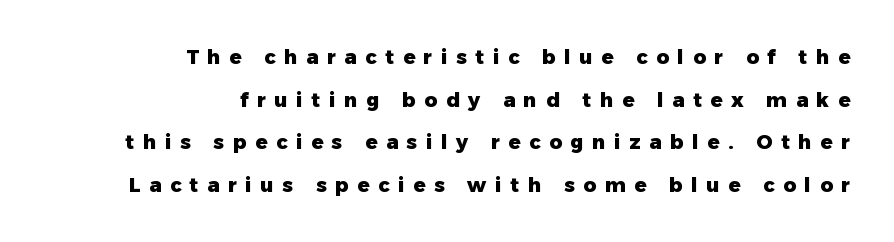
Q: Is the text bold? A: Yes.
Q: Is the text italic (slanted)? A: No, it is upright.
Q: Is the text underlined? A: No.
Q: How is the paragraph aligned? A: Right-aligned.
Q: Is the spacing between letters normal or unusually wide? A: Unusually wide.
Q: Is the spacing between lines tight, normal or loose? A: Loose.
